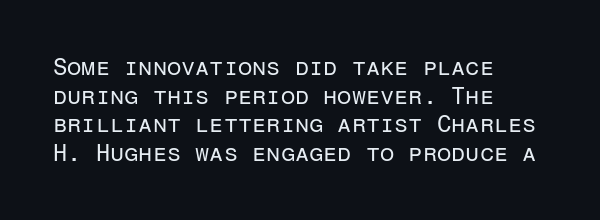
Beneath every word, the page is bare. On a weight scale, this lands at 450 or below. Look at the tracking — it's just the regular setting, nothing added. The typesetter chose a ragged-right arrangement here. Upright lettering throughout.
